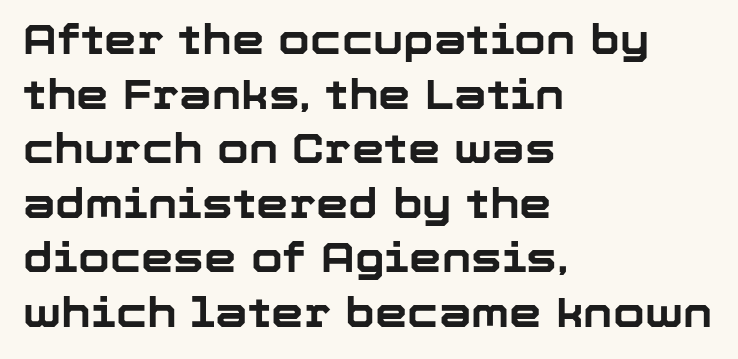
The image shows 41 px bold sans-serif type, upright; set left-aligned, normal line spacing (1.33x), normal letter spacing, not underlined; low stroke contrast and a medium x-height.
